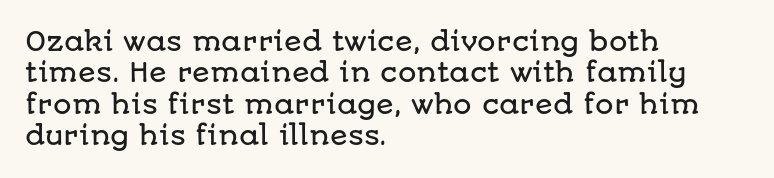
Tracking value appears to be zero — textbook default spacing. Rendered with straight, roman letterforms. Short and long lines alike share a common starting point at left. A bare baseline throughout the passage.
